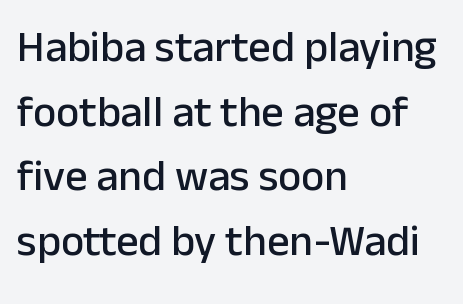
Q: Is the text italic (slanted)? A: No, it is upright.
Q: Is the typeface a serif or a sans-serif typeface? A: Sans-serif.
Q: Is the text underlined? A: No.
Q: How is the paragraph aligned? A: Left-aligned.
Q: Is the spacing between letters normal or unusually wide? A: Normal.
Q: Is the spacing between lines tight, normal or loose? A: Normal.
Q: Width (condensed, normal, or wide)? A: Normal.
Q: Stroke contrast? A: Low.
Q: x-height? A: Medium.
Q: Monospaced? A: No.
